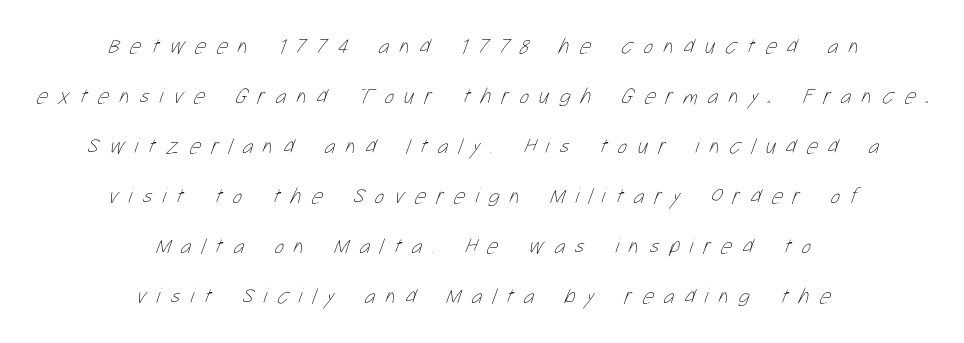
Students, observe: this is what heavily led, spacious text looks like. Has an underline been added? It has not. Horizontally, the lines are justified to the midpoint only. The passage shown is not bold in any degree.
